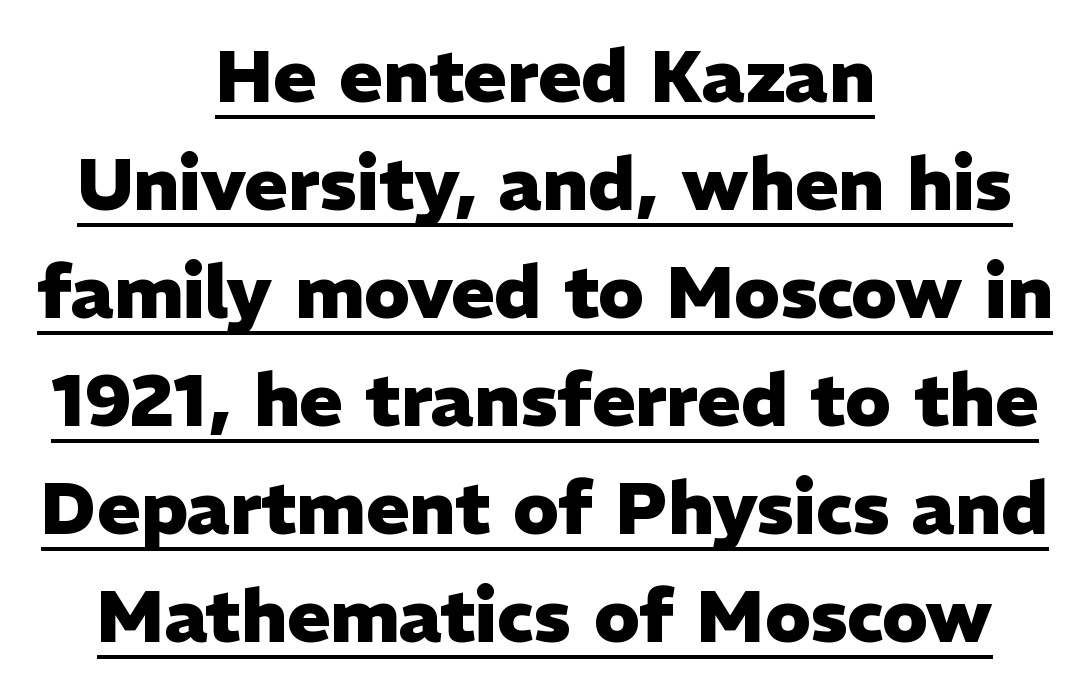
Q: Is the text bold? A: Yes.
Q: Is the text italic (slanted)? A: No, it is upright.
Q: Is the typeface a serif or a sans-serif typeface? A: Sans-serif.
Q: Is the text underlined? A: Yes.
Q: How is the paragraph aligned? A: Centered.
Q: Is the spacing between letters normal or unusually wide? A: Normal.
Q: Is the spacing between lines tight, normal or loose? A: Normal.
Q: Width (condensed, normal, or wide)? A: Normal.
Q: Stroke contrast? A: Low.
Q: x-height? A: Medium.
Q: Monospaced? A: No.
